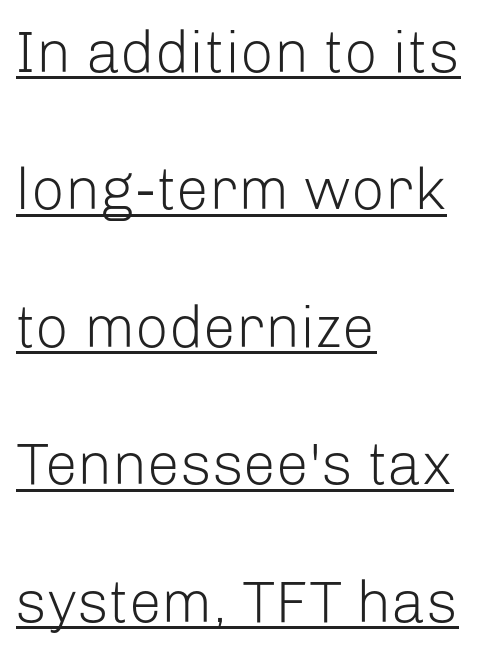
This sample is left-justified, so line endings fall wherever the words run out. Every stem runs plumb, perpendicular to the baseline. A baseline rule has been typeset under these characters. The strokes are not fattened; the text isn't bold.
